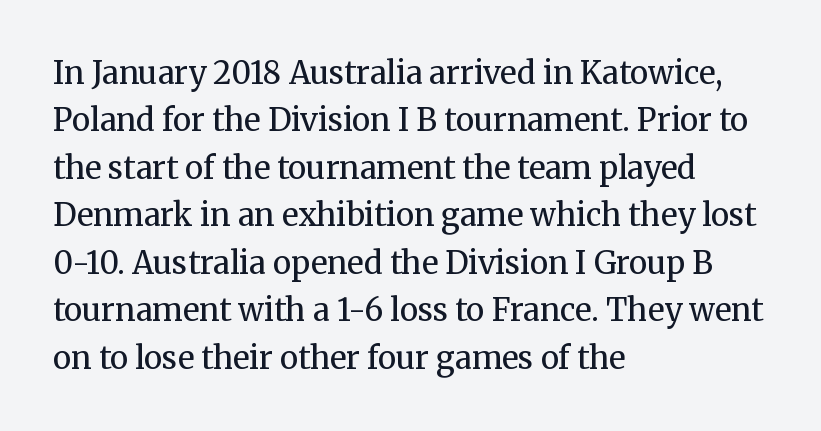
{"serif": "yes", "italic": "no", "bold": "no", "weight": "regular", "width": "normal", "stroke_contrast": "medium", "x_height": "medium", "monospaced": "no", "underline": "no", "align": "left", "line_spacing": "normal", "line_spacing_ratio": 1.53, "letter_spacing": "normal", "letter_spacing_em": 0.0, "glyph_px": 31}
